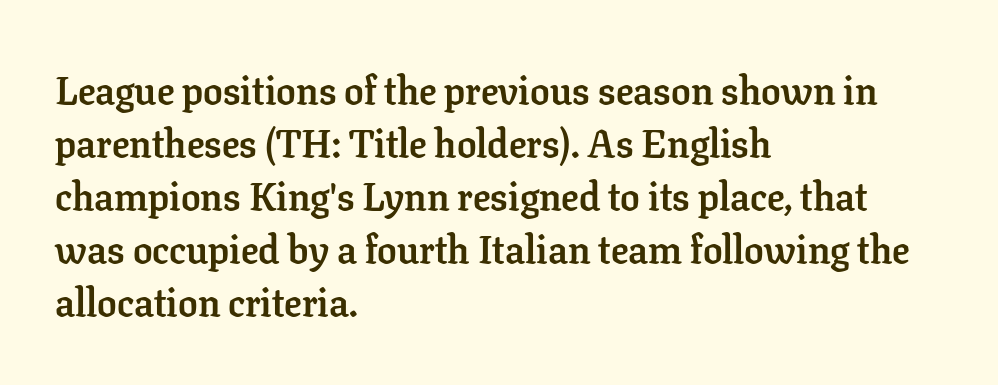
Q: Is the text bold? A: Yes.
Q: Is the text italic (slanted)? A: No, it is upright.
Q: Is the typeface a serif or a sans-serif typeface? A: Serif.
Q: Is the text underlined? A: No.
Q: How is the paragraph aligned? A: Left-aligned.
Q: Is the spacing between letters normal or unusually wide? A: Normal.
Q: Is the spacing between lines tight, normal or loose? A: Normal.
Q: Width (condensed, normal, or wide)? A: Normal.
Q: Stroke contrast? A: Low.
Q: x-height? A: Medium.
Q: Monospaced? A: No.
